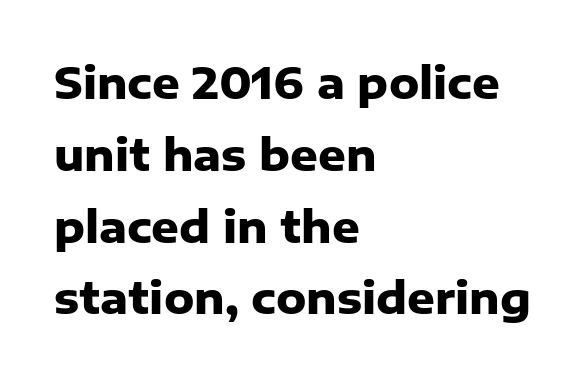
In terms of letterspacing, this is plain default setting. If you drew a ruler down the left edge, every line would touch it. Rows of type keep a routine distance in the vertical direction. Beneath every word, the page is bare. A typesetter would call this proportional, since set widths differ per character.
